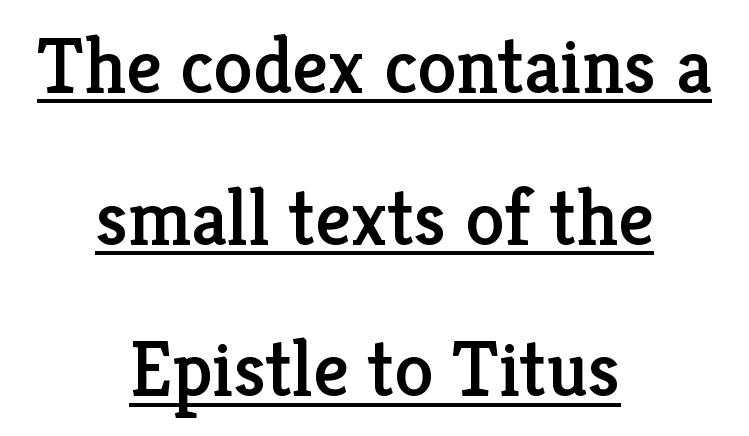
The image shows 79 px serif type, upright; set centered, loose line spacing (1.92x), normal letter spacing, underlined; low stroke contrast and a medium x-height.
